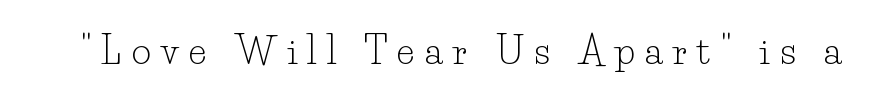
Here the designer chose a conventional face with non-uniform glyph widths. Letterform terminals end in serifs throughout the passage. The space beneath each line is pristine and unruled. Letter spacing: wide. The typography opts for an upright posture over an oblique one.
